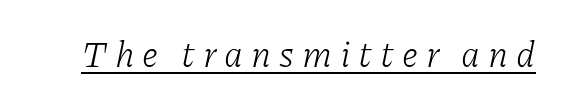
Q: Is the text bold? A: No.
Q: Is the text italic (slanted)? A: Yes, it leans right by about 11 degrees.
Q: Is the typeface a serif or a sans-serif typeface? A: Serif.
Q: Is the text underlined? A: Yes.
Q: Is the spacing between letters normal or unusually wide? A: Unusually wide.
Q: Width (condensed, normal, or wide)? A: Normal.
Q: Stroke contrast? A: Low.
Q: x-height? A: Medium.
Q: Monospaced? A: No.
